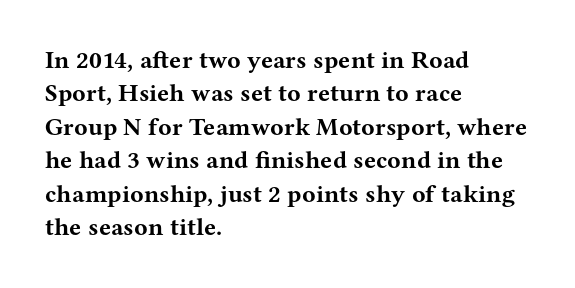
Notice how the passage keeps a crisp vertical edge on the left only. Ordinary non-slanted type is in use. This sample uses plain, unmodified letter spacing. Strong, thick strokes mark this as bold type. Normally led — the rows are evenly, conventionally spaced.
